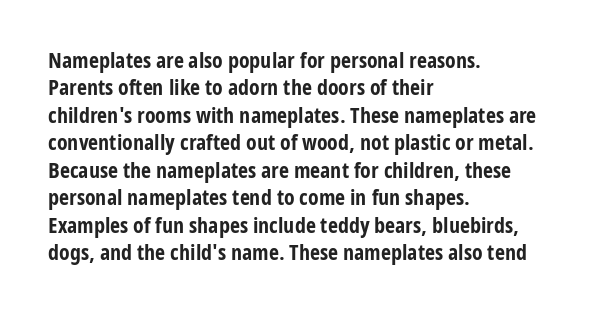
Only glyphs here, with clear space below each row. The type sits square on the baseline with zero lean. Short note: letters normally spaced. Summary of vertical rhythm: regular, with standard interline spacing. Thick stems and heavy bowls — unmistakably bold. Short and long lines alike share a common starting point at left.
